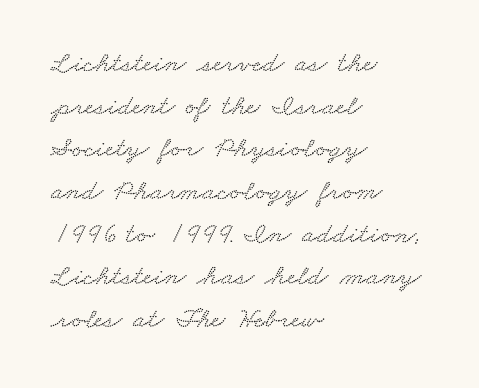
The image shows 29 px wide type; set left-aligned, normal line spacing (1.47x), normal letter spacing, not underlined; low stroke contrast and a small x-height.
